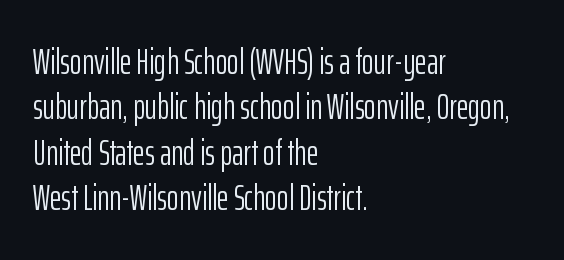
{"serif": "no", "italic": "no", "bold": "no", "weight": "light", "width": "condensed", "stroke_contrast": "low", "x_height": "medium", "monospaced": "no", "underline": "no", "align": "left", "line_spacing": "normal", "line_spacing_ratio": 1.26, "letter_spacing": "normal", "letter_spacing_em": 0.0, "glyph_px": 36}
